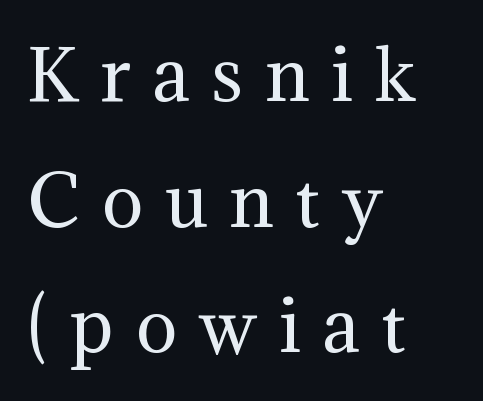
{"serif": "yes", "italic": "no", "bold": "no", "weight": "regular", "width": "normal", "stroke_contrast": "medium", "x_height": "medium", "monospaced": "no", "underline": "no", "align": "left", "line_spacing_ratio": 1.82, "letter_spacing": "wide", "letter_spacing_em": 0.32, "glyph_px": 69}
